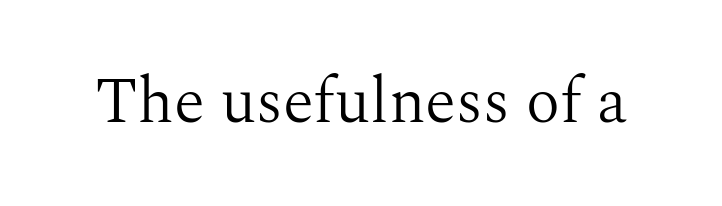
Q: Is the text bold? A: No.
Q: Is the text italic (slanted)? A: No, it is upright.
Q: Is the typeface a serif or a sans-serif typeface? A: Serif.
Q: Is the text underlined? A: No.
Q: Is the spacing between letters normal or unusually wide? A: Normal.
Q: Width (condensed, normal, or wide)? A: Normal.
Q: Stroke contrast? A: Medium.
Q: x-height? A: Medium.
Q: Monospaced? A: No.
